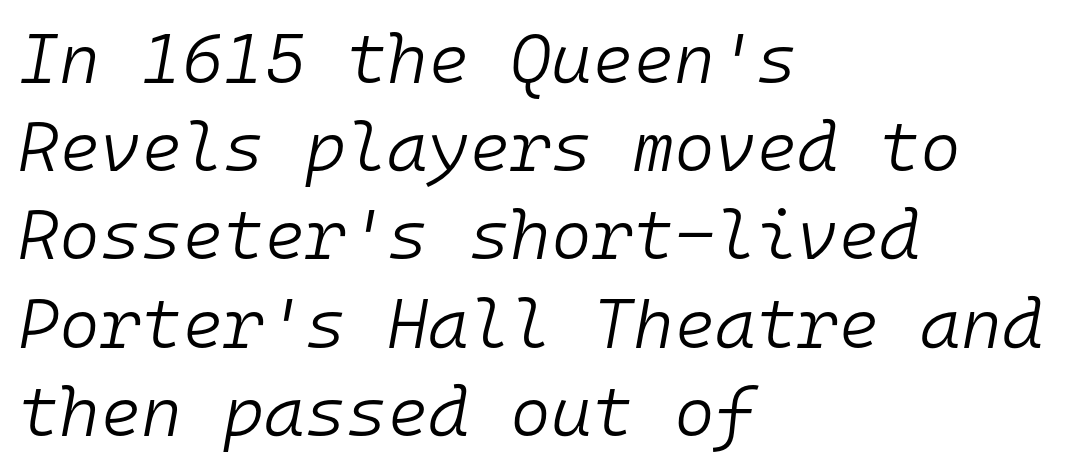
{"italic": "yes", "lean": "right", "slant_degrees": 10, "bold": "no", "weight": "light", "width": "normal", "stroke_contrast": "low", "x_height": "medium", "monospaced": "yes", "underline": "no", "align": "left", "line_spacing": "normal", "line_spacing_ratio": 1.26, "letter_spacing": "normal", "letter_spacing_em": 0.0, "glyph_px": 70}
